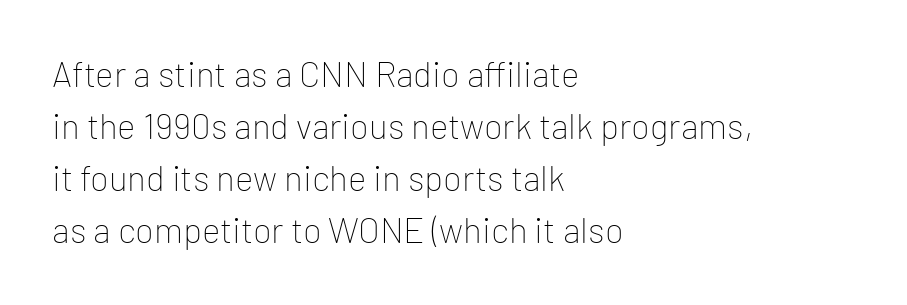
The image shows 35 px thin sans-serif type, upright; set left-aligned, normal line spacing (1.49x), normal letter spacing, not underlined; low stroke contrast and a medium x-height.
